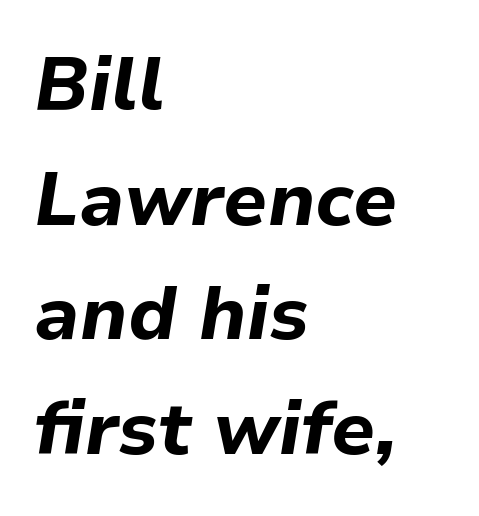
The image shows 75 px bold type, italic (leaning right); set left-aligned, normal line spacing (1.53x), normal letter spacing, not underlined; low stroke contrast and a medium x-height.
